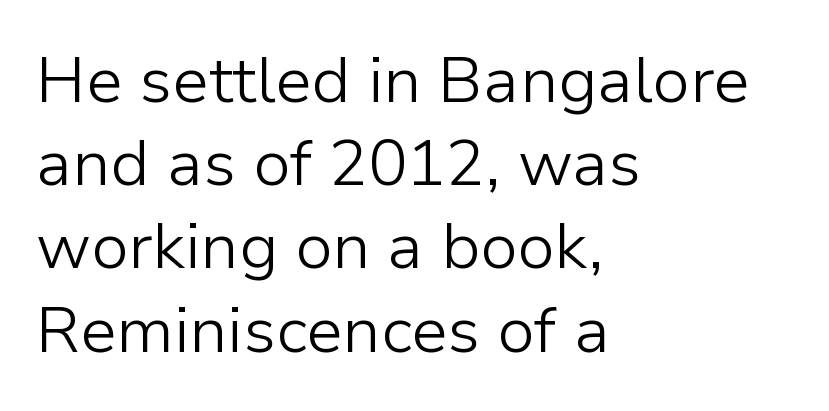
Q: Is the text bold? A: No.
Q: Is the text italic (slanted)? A: No, it is upright.
Q: Is the typeface a serif or a sans-serif typeface? A: Sans-serif.
Q: Is the text underlined? A: No.
Q: How is the paragraph aligned? A: Left-aligned.
Q: Is the spacing between letters normal or unusually wide? A: Normal.
Q: Is the spacing between lines tight, normal or loose? A: Normal.
Q: Width (condensed, normal, or wide)? A: Normal.
Q: Stroke contrast? A: Low.
Q: x-height? A: Medium.
Q: Monospaced? A: No.
